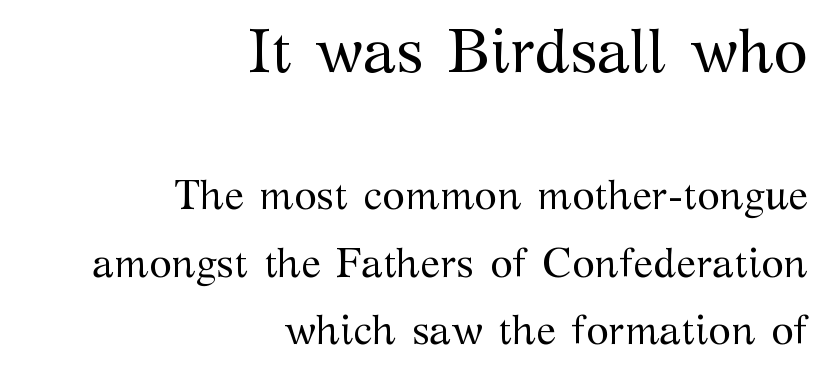
{"serif": "yes", "italic": "no", "bold": "no", "weight": "regular", "width": "normal", "stroke_contrast": "medium", "x_height": "medium", "monospaced": "no", "underline": "no", "align": "right", "line_spacing": "normal", "line_spacing_ratio": 1.65, "letter_spacing": "normal", "letter_spacing_em": 0.0, "larger_block": "first", "size_ratio": 1.51, "glyph_px": 62}
